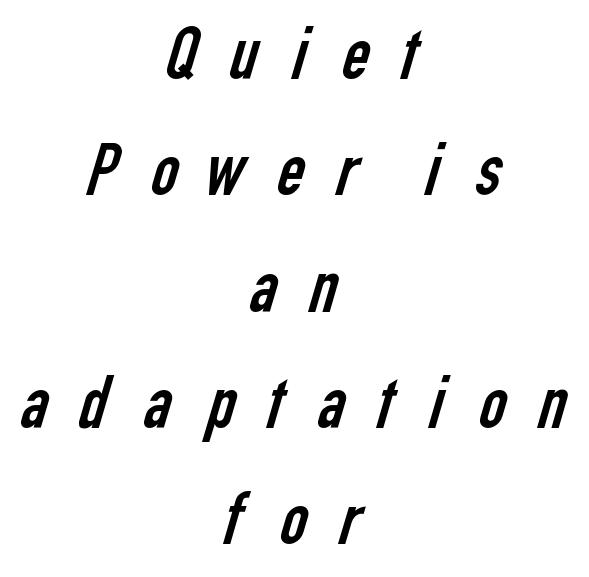
Words float on clear page, feet unadorned. Letterform terminals end flat and unadorned throughout the passage. Caption: multi-line text, centered on the measure. Students, note that the glyphs here are deliberately spaced far apart. Does the leading feel generous? No, just average.
